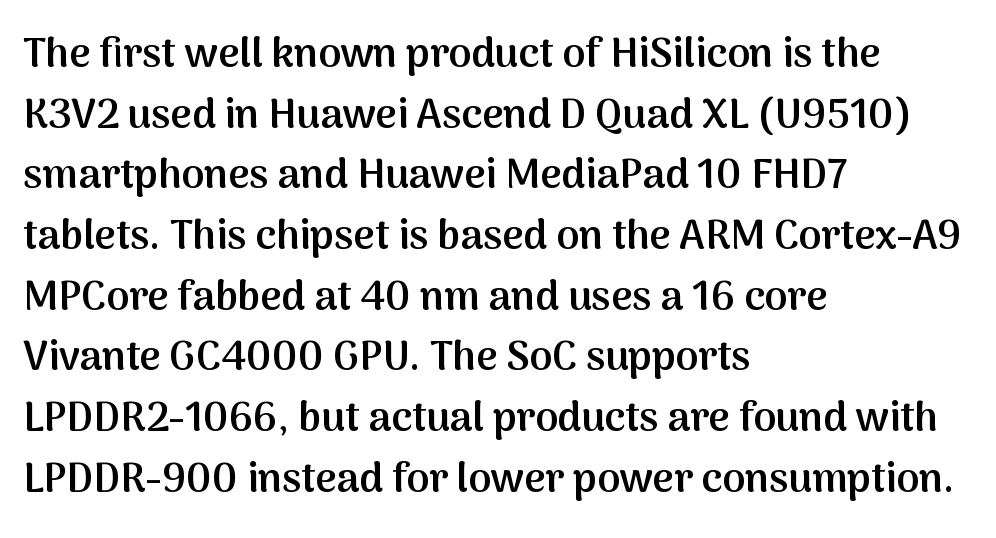
Line spacing here is normal. The face used here is proportionally spaced, like ordinary book or web type. The specimen reads as upright at a glance. In terms of weight, the rendering is demibold, just under bold. These lines are set flush left with a ragged right edge.
